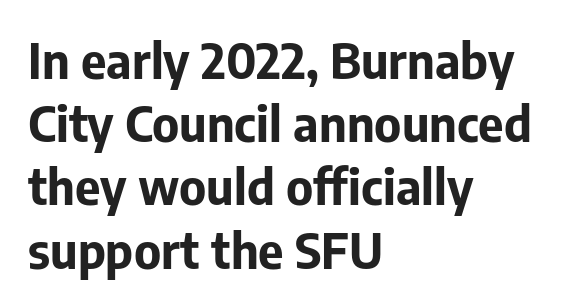
{"serif": "no", "italic": "no", "bold": "yes", "weight": "bold", "width": "normal", "stroke_contrast": "low", "x_height": "medium", "monospaced": "no", "underline": "no", "align": "left", "line_spacing": "normal", "line_spacing_ratio": 1.29, "letter_spacing": "normal", "letter_spacing_em": 0.0, "glyph_px": 49}
